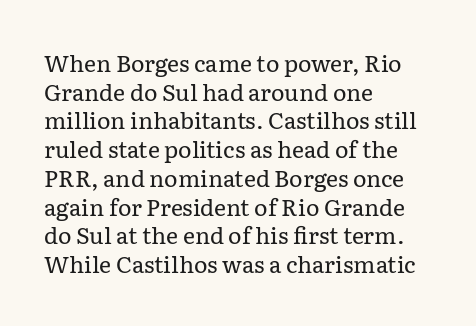
The image shows 23 px text type, upright; set left-aligned, normal line spacing (1.25x), normal letter spacing, not underlined.
